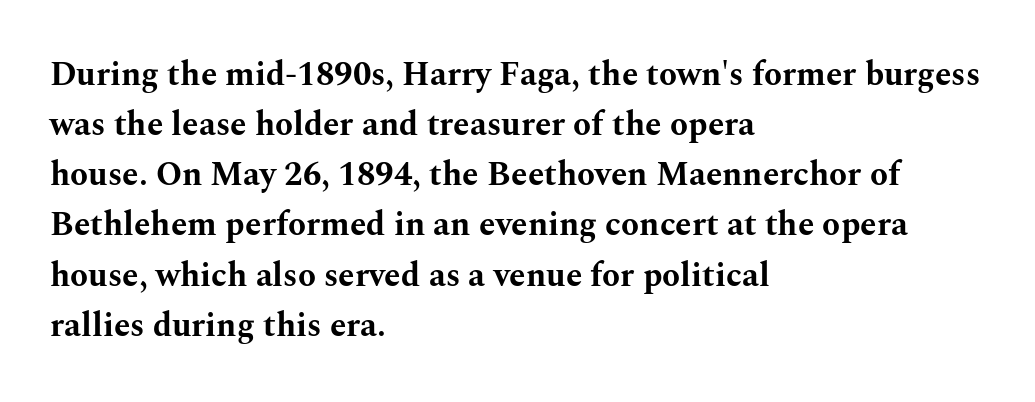
Type style note: has serifs. Here the designer chose a conventional face with non-uniform glyph widths. Normally led — the rows are evenly, conventionally spaced. Weight check: bold — yes, fully. Horizontal alignment here is leftward, the default for most running prose.
